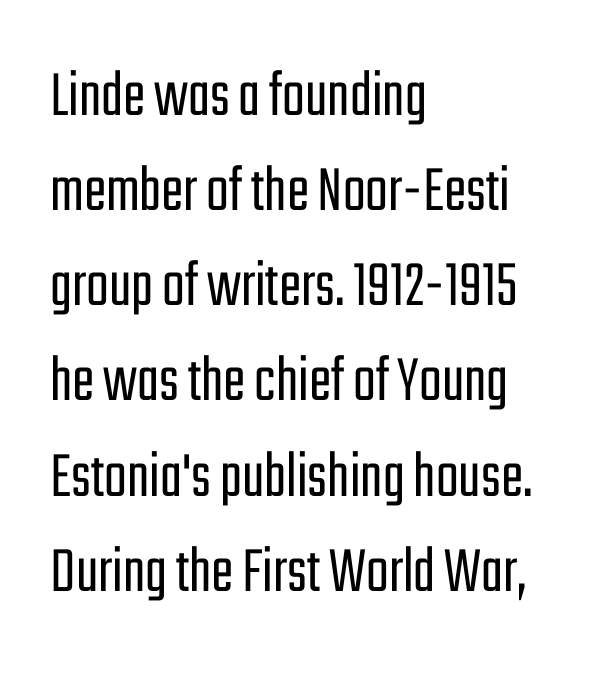
{"serif": "no", "italic": "no", "bold": "no", "weight": "light", "width": "condensed", "stroke_contrast": "low", "x_height": "medium", "monospaced": "no", "underline": "no", "align": "left", "line_spacing": "normal", "line_spacing_ratio": 1.42, "letter_spacing": "normal", "letter_spacing_em": 0.0, "glyph_px": 67}
